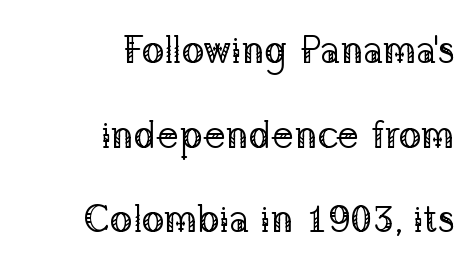
The image shows 38 px regular-weight serif type, upright; set right-aligned, loose line spacing (2.23x), normal letter spacing, not underlined; low stroke contrast and a medium x-height.
